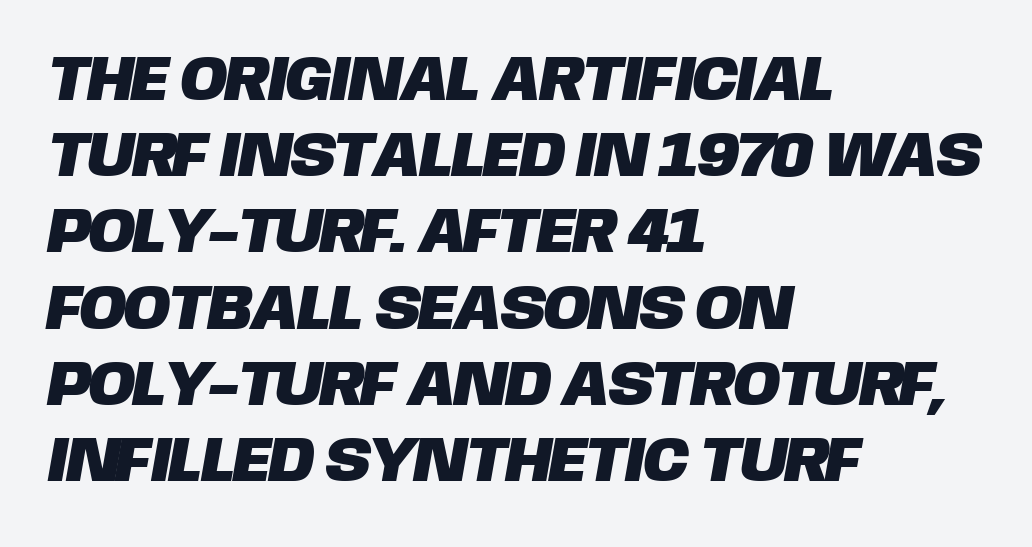
Has an underline been added? It has not. The face used here is rendered with its standard letterfit. If you drew a ruler down the left edge, every line would touch it. These lines are rendered in a variable-pitch font.
